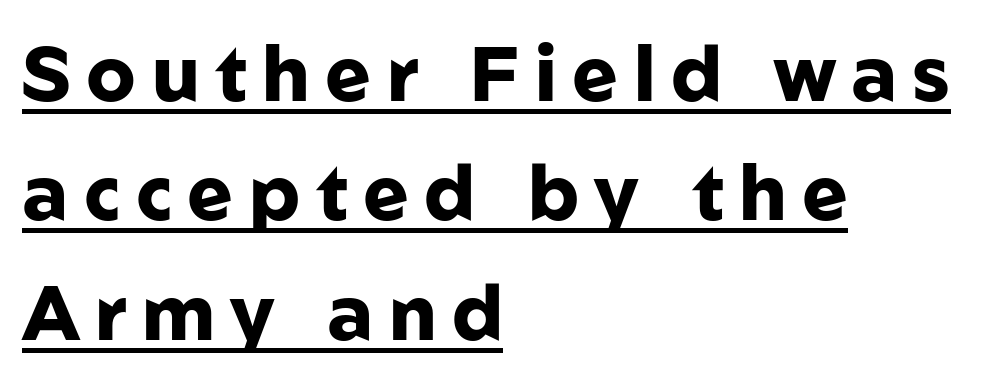
{"serif": "no", "italic": "no", "bold": "yes", "weight": "heavy", "width": "normal", "stroke_contrast": "low", "x_height": "medium", "monospaced": "no", "underline": "yes", "align": "left", "line_spacing": "normal", "line_spacing_ratio": 1.55, "letter_spacing": "wide", "letter_spacing_em": 0.2, "glyph_px": 77}
